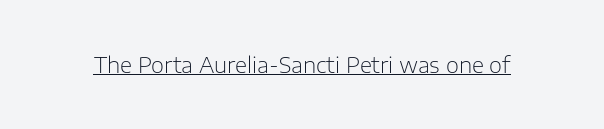
Italic: no, the glyphs are upright roman. You can see a thin bar hugging the bottom of the glyphs. Nothing heavy about these letters — not bold at all. Look at the tracking — it's just the regular setting, nothing added.
